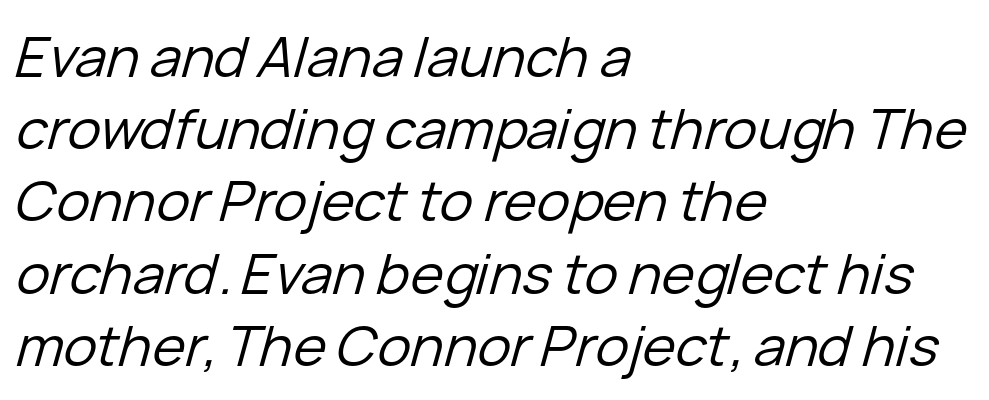
The image shows 56 px regular-weight type, italic (leaning right); set left-aligned, normal line spacing (1.29x), normal letter spacing, not underlined; low stroke contrast and a medium x-height.
